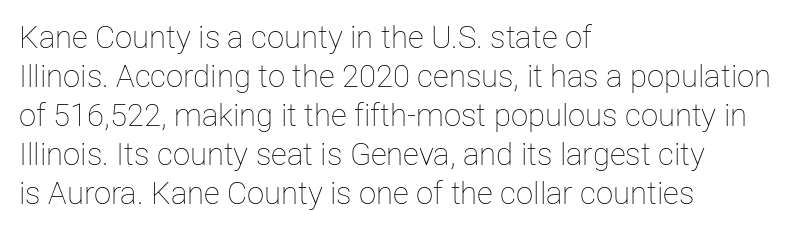
Q: Is the text bold? A: No.
Q: Is the text italic (slanted)? A: No, it is upright.
Q: Is the text underlined? A: No.
Q: How is the paragraph aligned? A: Left-aligned.
Q: Is the spacing between letters normal or unusually wide? A: Normal.
Q: Is the spacing between lines tight, normal or loose? A: Normal.
Q: Width (condensed, normal, or wide)? A: Normal.
Q: Stroke contrast? A: Low.
Q: x-height? A: Medium.
Q: Monospaced? A: No.
